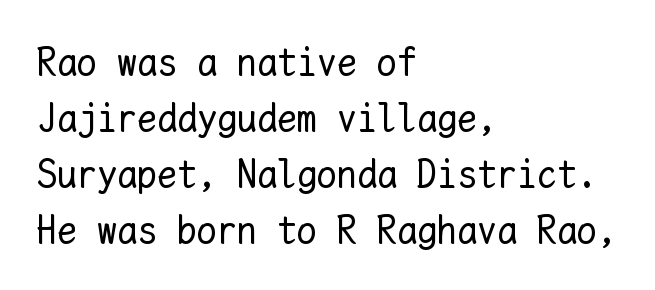
This rendering features lettering with no underline. If you measured baseline to baseline, you'd find a middling distance. The tracking reads as untouched default to a designer's eye. These lines are rendered in a fixed-pitch font. Notice how the passage keeps a crisp vertical edge on the left only.
